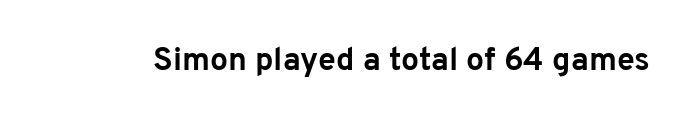
Do the characters align in a grid? No, the font is proportional. The strokes are fattened all the way to bold. The specimen omits any rule beneath the text block's lines. Words appear dense and cohesive because spacing is normal.
